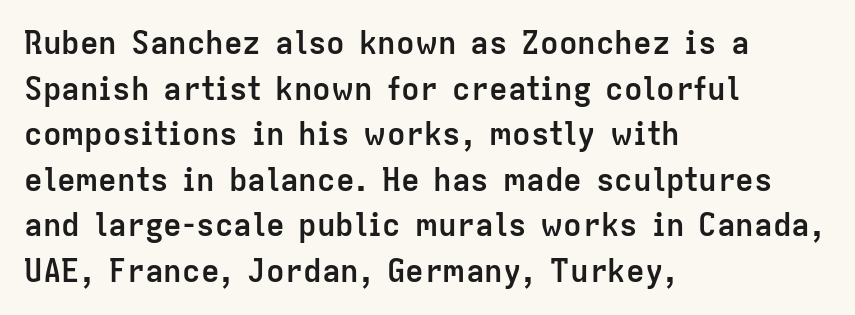
Think of a printed novel: that variable character pitch is what you see here. Is the letter spacing exaggerated? No — it looks like the ordinary default. Quick note: interline space is typical. Are there feet on the stems? There aren't — it's a sans. You can tell it's not italic because the verticals are truly vertical.
